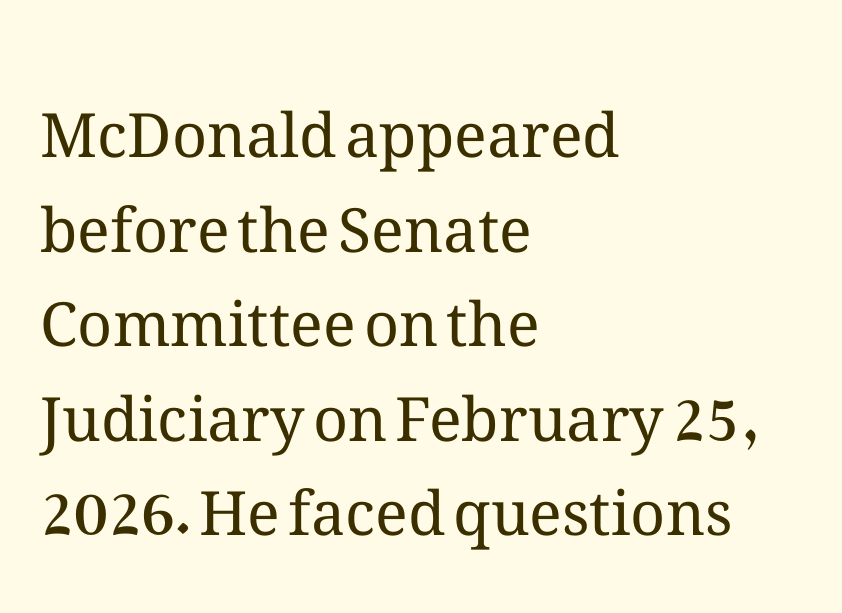
Q: Is the text bold? A: No.
Q: Is the text italic (slanted)? A: No, it is upright.
Q: Is the text underlined? A: No.
Q: How is the paragraph aligned? A: Left-aligned.
Q: Is the spacing between letters normal or unusually wide? A: Normal.
Q: Is the spacing between lines tight, normal or loose? A: Normal.
Q: Width (condensed, normal, or wide)? A: Normal.
Q: Stroke contrast? A: Medium.
Q: x-height? A: Medium.
Q: Monospaced? A: No.
